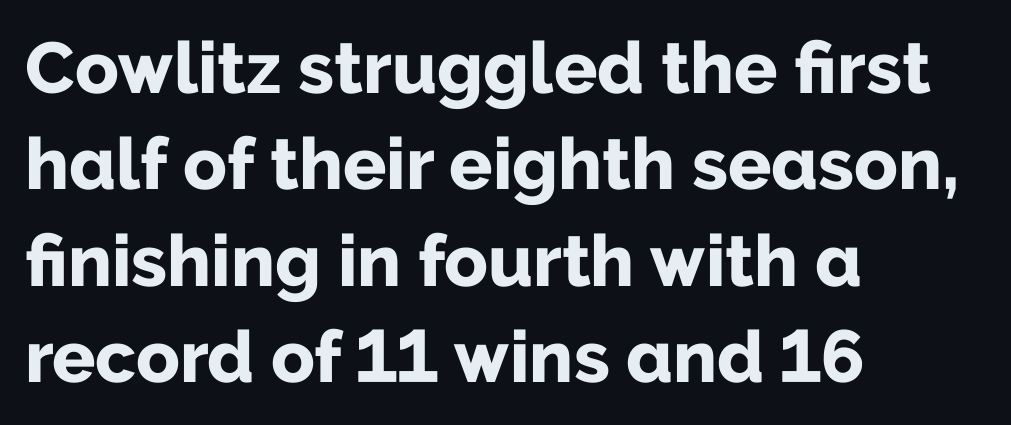
The image shows 72 px bold sans-serif type, upright; set left-aligned, normal line spacing (1.34x), normal letter spacing, not underlined; low stroke contrast and a medium x-height.
